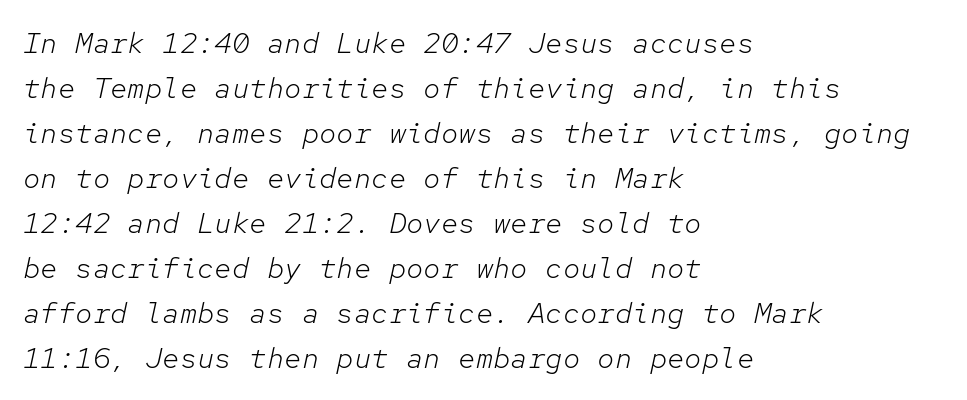
{"italic": "yes", "lean": "right", "slant_degrees": 12, "bold": "no", "weight": "light", "width": "normal", "stroke_contrast": "low", "x_height": "medium", "monospaced": "yes", "underline": "no", "align": "left", "line_spacing": "normal", "line_spacing_ratio": 1.55, "letter_spacing": "normal", "letter_spacing_em": 0.0, "glyph_px": 29}
